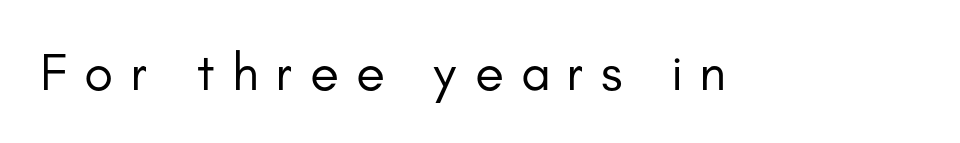
Has an underline been added? It has not. The rendering shows plain stroke endings on the letterforms — a sans-serif design. Each stroke keeps to a modest, everyday thickness or less. Spacing verdict: proportional, widths tailored to each character.
